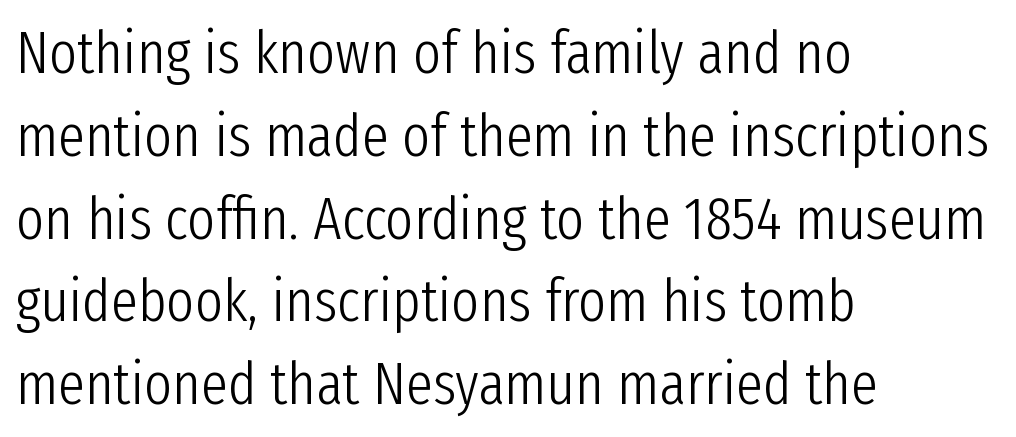
The image shows 60 px light, condensed sans-serif type, upright; set left-aligned, normal line spacing (1.38x), normal letter spacing, not underlined; low stroke contrast and a medium x-height.
